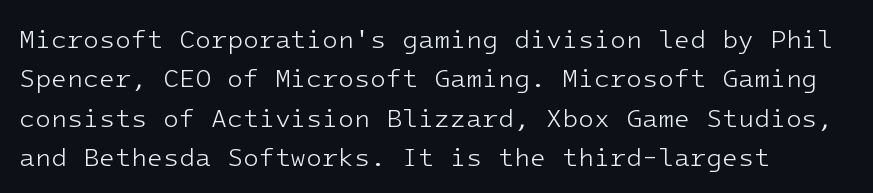
Q: Is the text bold? A: No.
Q: Is the text italic (slanted)? A: No, it is upright.
Q: Is the text underlined? A: No.
Q: How is the paragraph aligned? A: Left-aligned.
Q: Is the spacing between letters normal or unusually wide? A: Normal.
Q: Is the spacing between lines tight, normal or loose? A: Normal.
